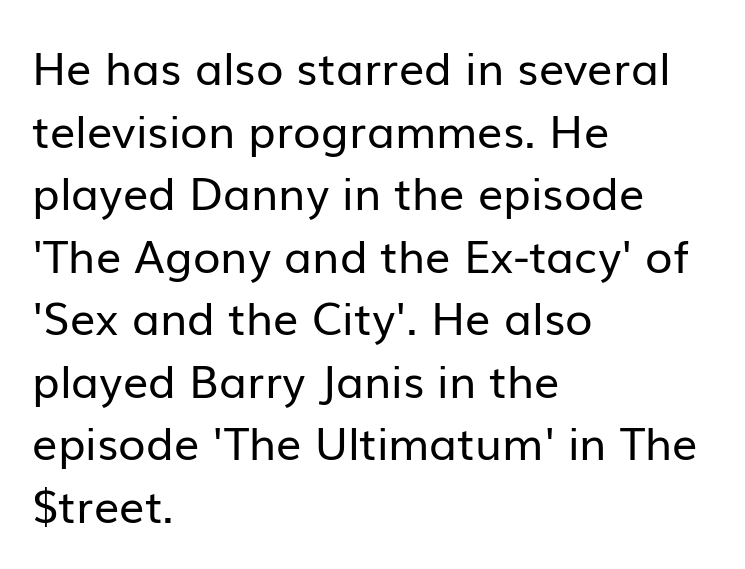
{"serif": "no", "italic": "no", "bold": "no", "weight": "regular", "width": "normal", "stroke_contrast": "low", "x_height": "medium", "monospaced": "no", "underline": "no", "align": "left", "line_spacing": "normal", "line_spacing_ratio": 1.39, "letter_spacing": "normal", "letter_spacing_em": 0.0, "glyph_px": 45}
